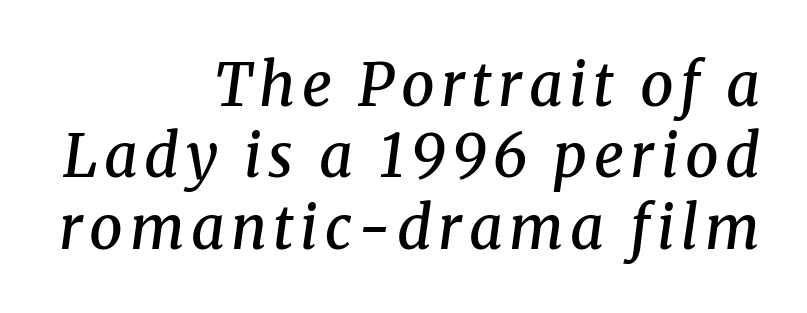
{"serif": "yes", "italic": "yes", "lean": "right", "slant_degrees": 8, "bold": "semi", "weight": "semibold", "width": "normal", "stroke_contrast": "medium", "x_height": "medium", "monospaced": "no", "underline": "no", "align": "right", "line_spacing_ratio": 1.21, "glyph_px": 59}
